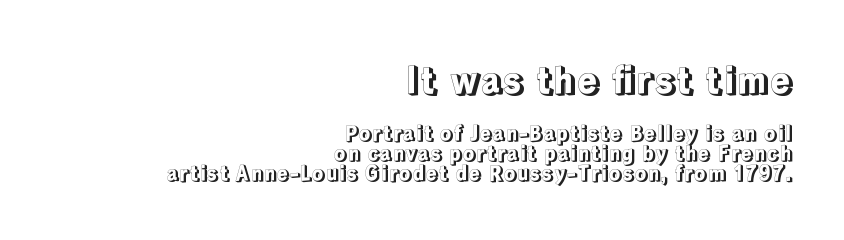
Typesetter's note — upper block bumped up in size, lower block left smaller. Think of a printed novel: that variable character pitch is what you see here. A typesetter would call this zero additional tracking. The lines are quadded right. The passage shown stacks its lines with hardly any gap. Words float on clear page, feet unadorned.
